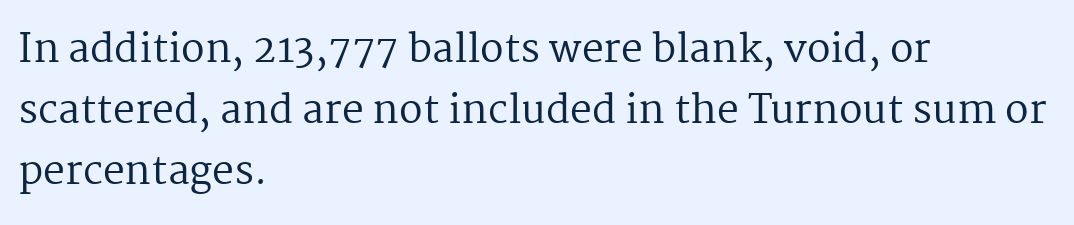
{"serif": "yes", "italic": "no", "bold": "no", "weight": "regular", "width": "normal", "stroke_contrast": "medium", "x_height": "medium", "monospaced": "no", "underline": "no", "align": "left", "line_spacing": "normal", "line_spacing_ratio": 1.57, "letter_spacing": "normal", "letter_spacing_em": 0.0, "glyph_px": 39}
